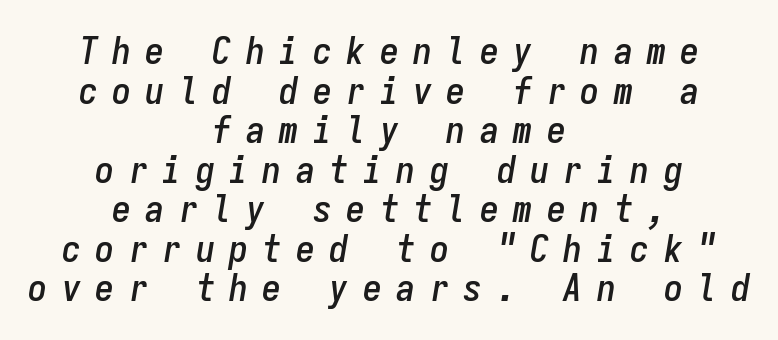
The image shows 38 px condensed type, italic (leaning right), monospaced; set centered, tight line spacing (1.04x), unusually wide letter spacing (+0.38 em), not underlined; low stroke contrast and a medium x-height.
